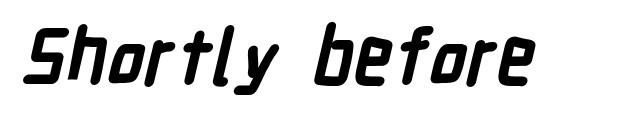
{"serif": "no", "bold": "yes", "weight": "semibold", "width": "condensed", "stroke_contrast": "low", "x_height": "medium", "monospaced": "no", "underline": "no", "letter_spacing": "normal", "letter_spacing_em": 0.0, "glyph_px": 77}
